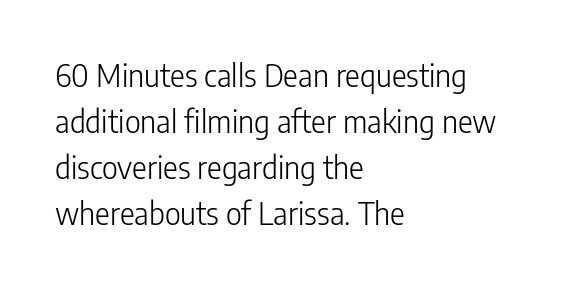
The image shows 31 px light, condensed sans-serif type, upright; set left-aligned, normal line spacing (1.48x), normal letter spacing, not underlined; low stroke contrast and a medium x-height.
